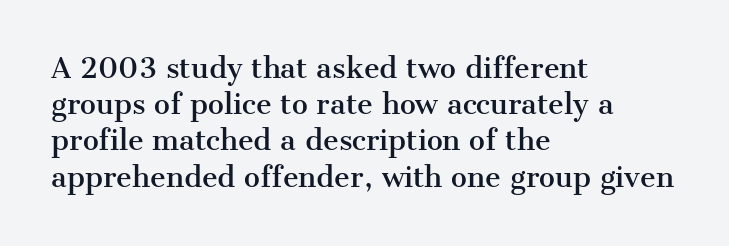
The image shows 27 px text type, upright; set left-aligned, normal line spacing (1.34x), normal letter spacing, not underlined.
